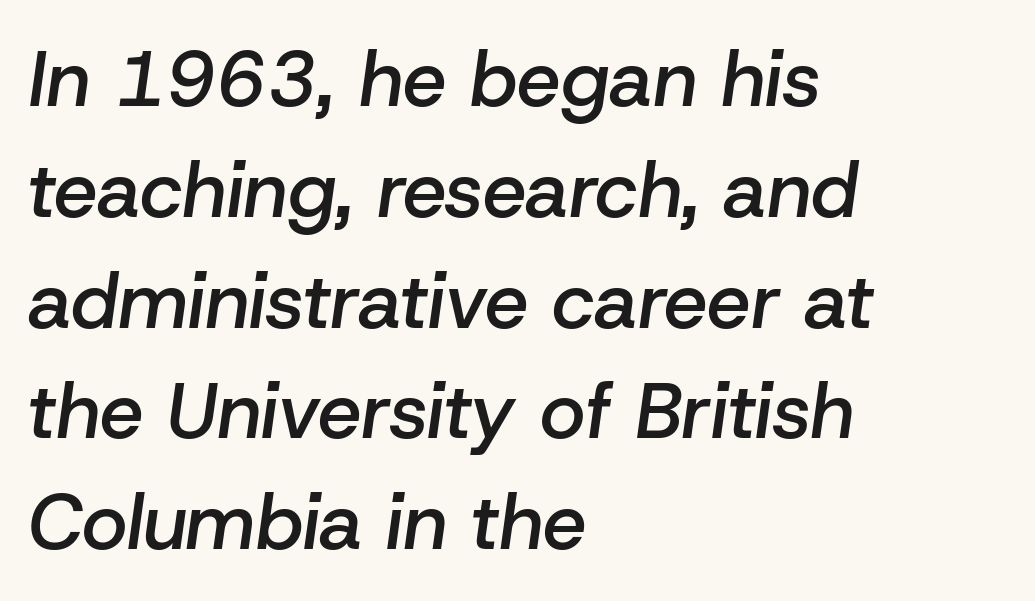
{"italic": "yes", "lean": "right", "slant_degrees": 8, "bold": "semi", "weight": "semibold", "width": "normal", "stroke_contrast": "low", "x_height": "medium", "monospaced": "no", "underline": "no", "align": "left", "line_spacing": "normal", "line_spacing_ratio": 1.42, "letter_spacing": "normal", "letter_spacing_em": 0.0, "glyph_px": 78}
